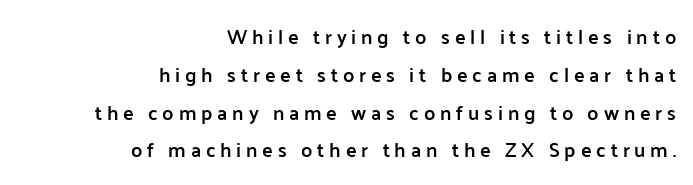
{"italic": "no", "bold": "semi", "underline": "no", "align": "right", "line_spacing_ratio": 1.89, "letter_spacing": "wide", "letter_spacing_em": 0.24, "glyph_px": 20}
